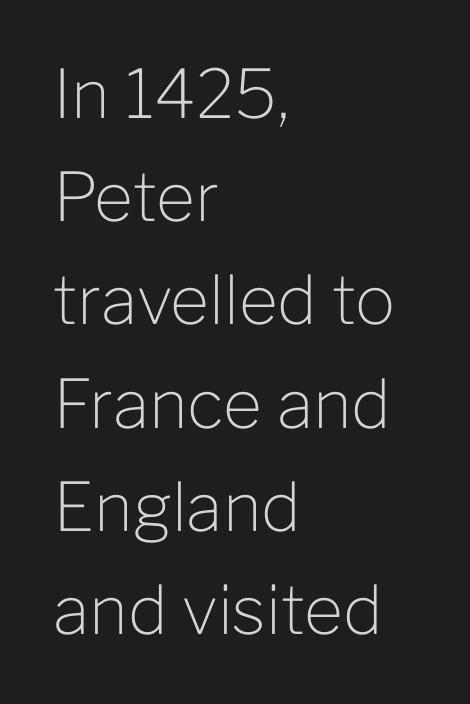
{"serif": "no", "italic": "no", "bold": "no", "weight": "light", "width": "normal", "stroke_contrast": "low", "x_height": "medium", "monospaced": "no", "underline": "no", "align": "left", "line_spacing": "normal", "line_spacing_ratio": 1.54, "letter_spacing": "normal", "letter_spacing_em": 0.0, "glyph_px": 67}
